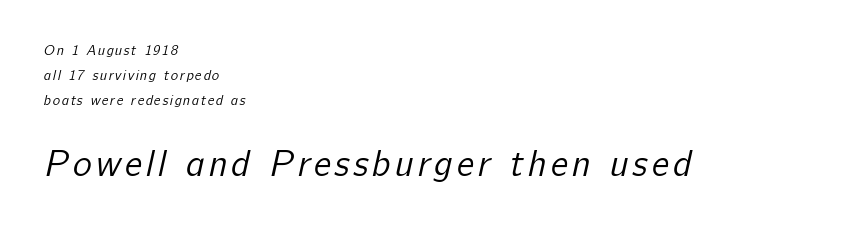
Weight: not bold — regular or lighter. Character widths vary here, with narrow letters taking less room than wide ones. What kind of face is this? One without serifs — a sans. This rendering uses left alignment, leaving the right contour irregular. Anything drawn beneath the words? Only blank space.
